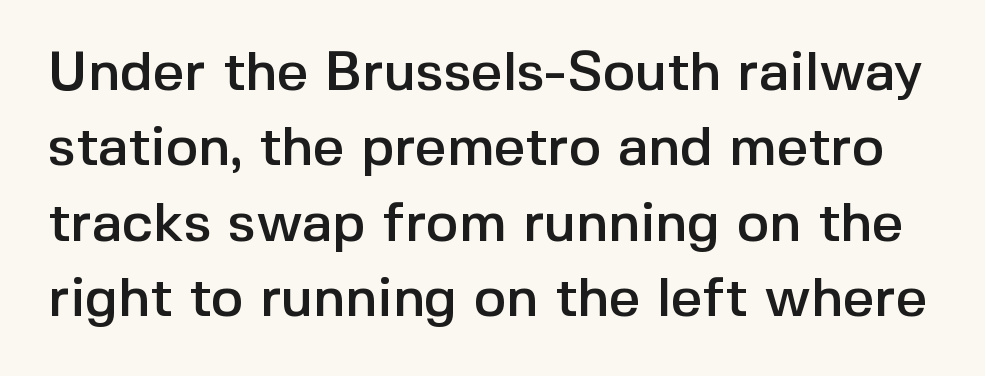
Q: Is the text italic (slanted)? A: No, it is upright.
Q: Is the typeface a serif or a sans-serif typeface? A: Sans-serif.
Q: Is the text underlined? A: No.
Q: Is the spacing between letters normal or unusually wide? A: Normal.
Q: Is the spacing between lines tight, normal or loose? A: Normal.
Q: Width (condensed, normal, or wide)? A: Normal.
Q: x-height? A: Medium.
Q: Monospaced? A: No.
